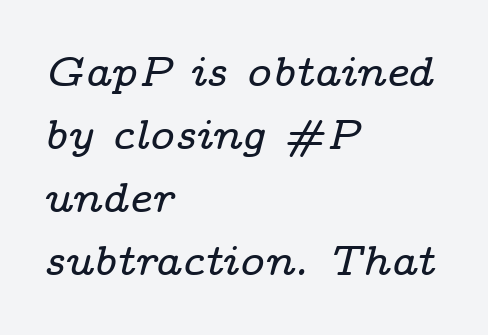
The image shows 42 px wide serif type, italic (leaning right); set left-aligned, normal line spacing (1.5x), normal letter spacing, not underlined; low stroke contrast and a medium x-height.
